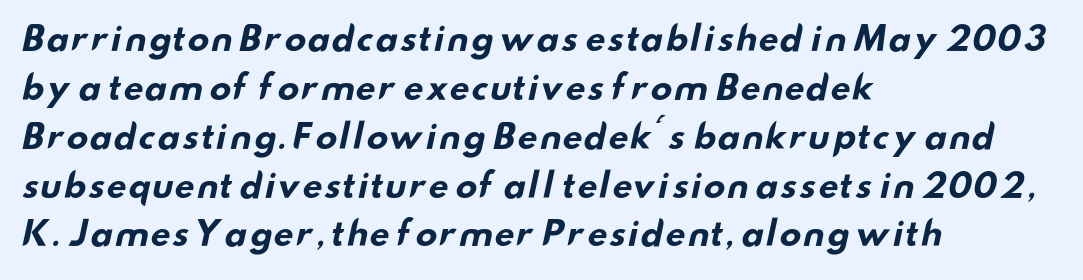
The paragraph has a hard left edge and a soft right edge. One glance says typical: line gaps are just what's usual. How are the letters spaced? Ordinarily, with no added tracking. Varying glyph widths throughout — classic text-font behaviour. Check the space under the baseline: it is left empty. I'd describe the lettering as bold — thick and assertive.
